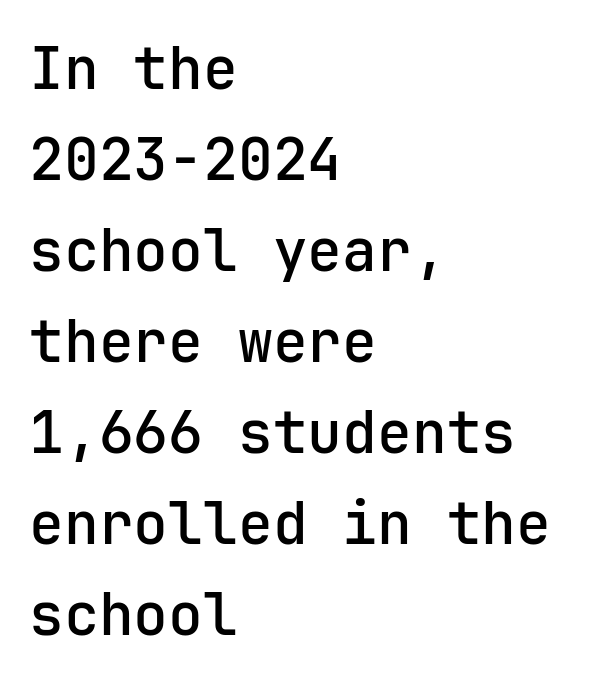
{"serif": "no", "italic": "no", "bold": "semi", "weight": "semibold", "width": "normal", "stroke_contrast": "low", "x_height": "medium", "underline": "no", "align": "left", "line_spacing": "normal", "line_spacing_ratio": 1.57, "letter_spacing": "normal", "letter_spacing_em": 0.0, "glyph_px": 58}
